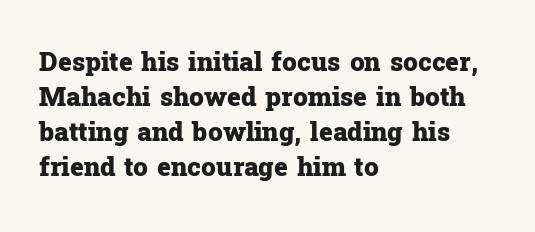
Spacing between characters is what you'd get straight out of the box. If you drew a line through each stem, it would be perfectly vertical. Which margin do the lines hug? The left one — the right edge is uneven. Leading: standard. Is the type bold? Yes — the strokes are clearly thick and heavy.
